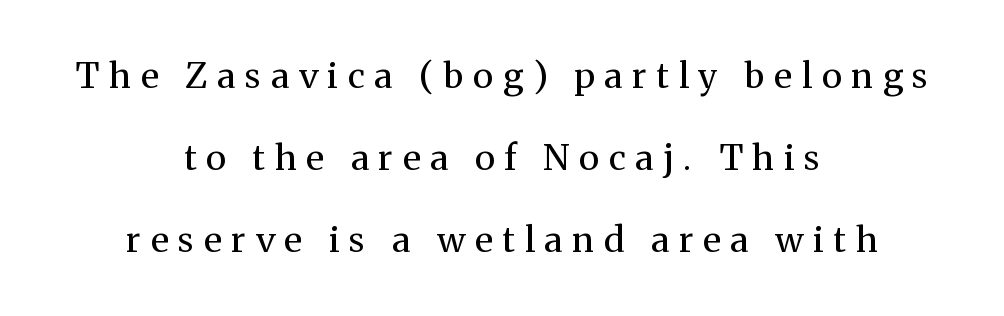
{"serif": "yes", "italic": "no", "bold": "no", "weight": "regular", "width": "normal", "stroke_contrast": "medium", "x_height": "medium", "monospaced": "no", "underline": "no", "align": "center", "line_spacing": "loose", "line_spacing_ratio": 2.35, "letter_spacing": "wide", "letter_spacing_em": 0.28, "glyph_px": 35}
